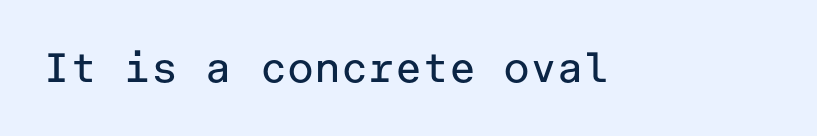
{"serif": "no", "italic": "no", "bold": "no", "weight": "regular", "width": "normal", "stroke_contrast": "low", "x_height": "medium", "underline": "no", "letter_spacing": "normal", "letter_spacing_em": 0.0, "glyph_px": 41}
